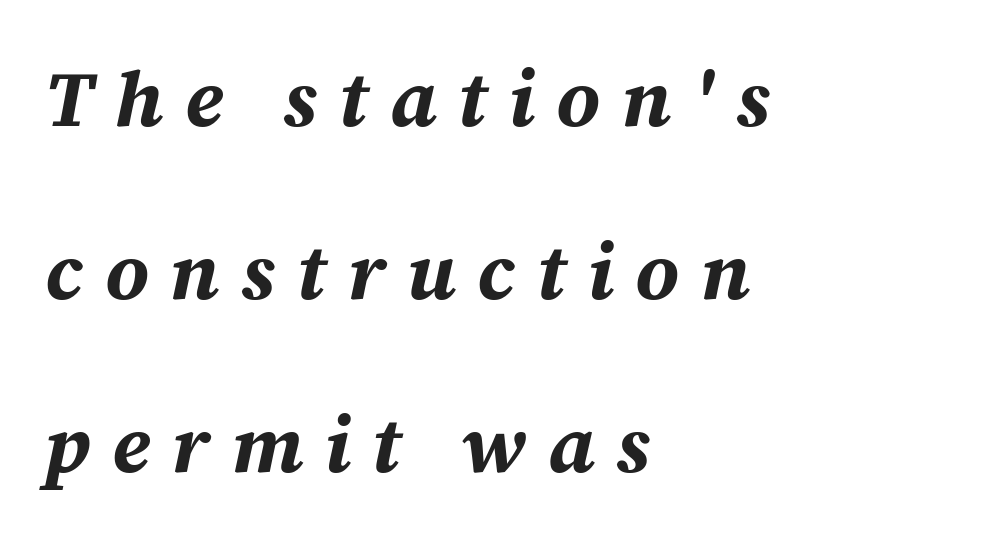
The image shows 79 px bold type, italic (leaning right); set left-aligned, loose line spacing (2.19x), unusually wide letter spacing (+0.27 em), not underlined; medium stroke contrast and a medium x-height.
